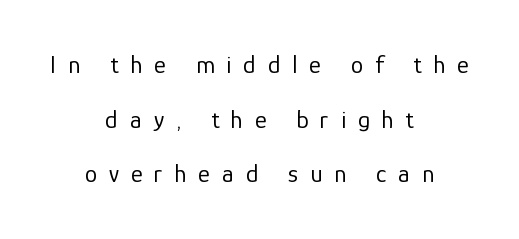
{"italic": "no", "bold": "no", "underline": "no", "align": "center", "line_spacing": "loose", "line_spacing_ratio": 2.19, "letter_spacing": "wide", "letter_spacing_em": 0.48, "glyph_px": 25}
